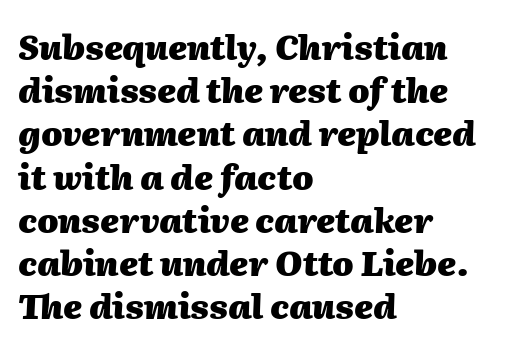
A typesetter would mark this as italic. The rendering uses natural spacing where letterforms have individual widths. The passage shown is not underscored anywhere. How would I describe the line gaps? Plain and ordinary. The characters look thick and weighty, a clear bold. This sample is left-justified, so line endings fall wherever the words run out.
